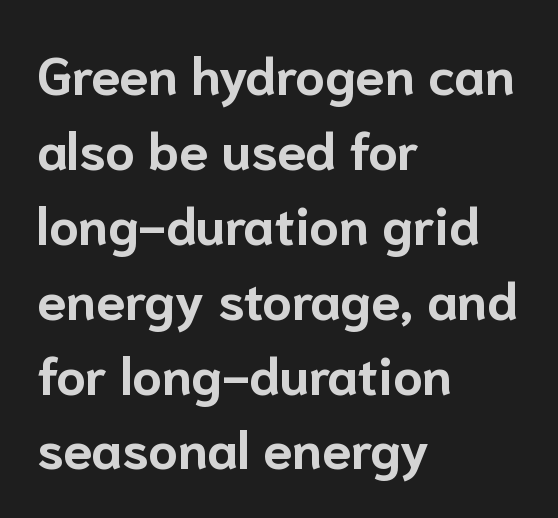
The rendering uses natural spacing where letterforms have individual widths. Are there feet on the stems? There aren't — it's a sans. Only glyphs here, with clear space below each row. Regarding leading, the lines here are spaced in the standard way. A roman cut, with each character standing at attention.
